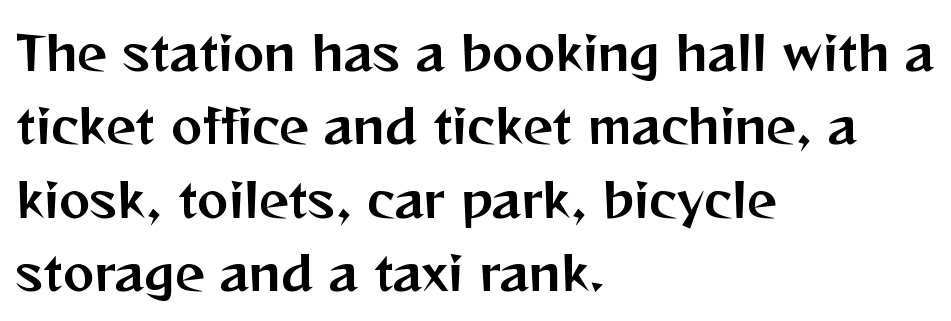
The image shows 47 px sans-serif type, upright; set left-aligned, normal line spacing (1.56x), normal letter spacing, not underlined; medium stroke contrast and a medium x-height.
